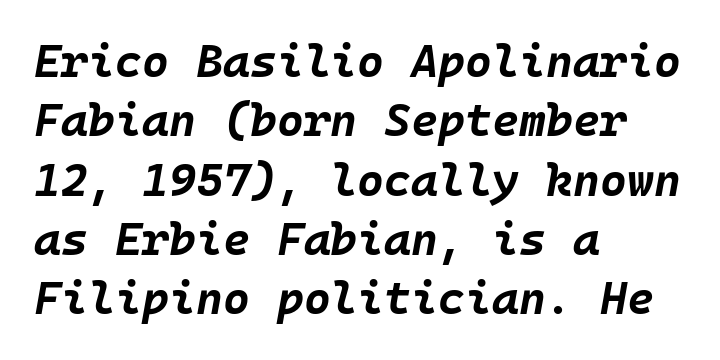
Short and long lines alike share a common starting point at left. The rendering uses a moderate line-height, typical for paragraphs. Every character sits at an angle, as italics do. Its strokes are broad and dark, the hallmark of bold type.
